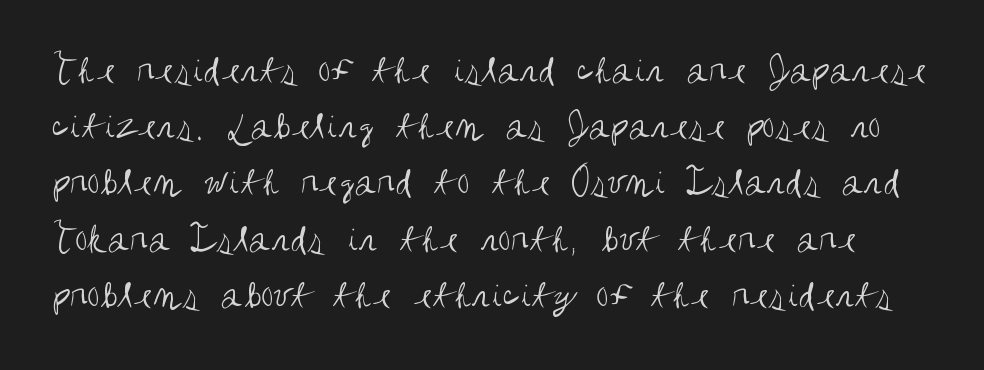
The image shows 41 px regular-weight, condensed sans-serif type; set normal line spacing (1.37x), normal letter spacing, not underlined; medium stroke contrast and a large x-height.
